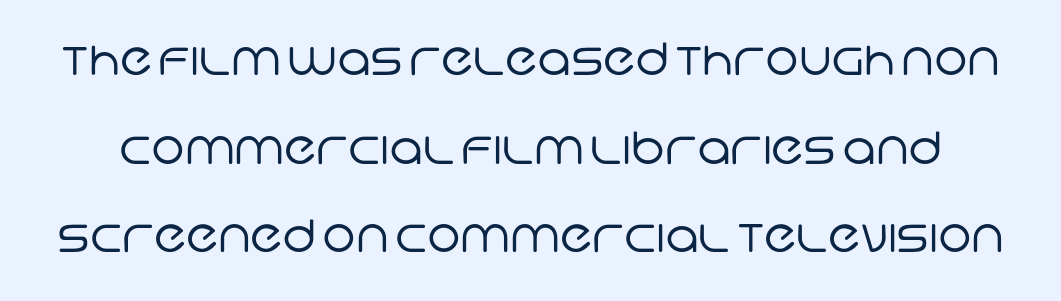
Each letter keeps its own natural width here, so spacing adapts to shape. Each stroke keeps to a modest, everyday thickness or less. The line texture is even and compact thanks to regular tracking. A sans-serif font was chosen for this passage. These lines stand farther apart than default settings would place them.
